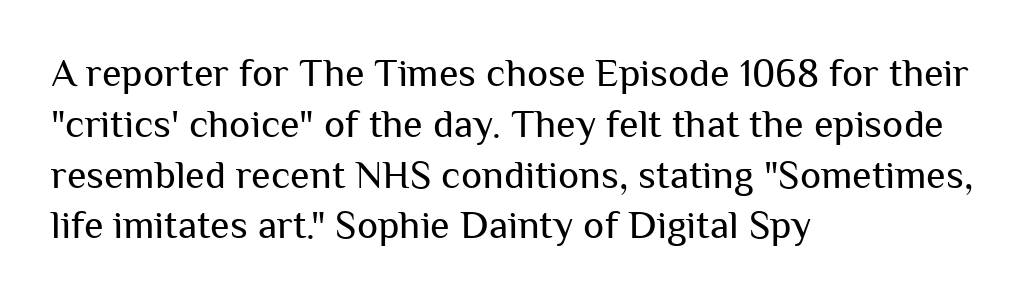
Q: Is the text bold? A: No.
Q: Is the text italic (slanted)? A: No, it is upright.
Q: Is the typeface a serif or a sans-serif typeface? A: Sans-serif.
Q: Is the text underlined? A: No.
Q: How is the paragraph aligned? A: Left-aligned.
Q: Is the spacing between letters normal or unusually wide? A: Normal.
Q: Is the spacing between lines tight, normal or loose? A: Normal.
Q: Width (condensed, normal, or wide)? A: Normal.
Q: Stroke contrast? A: Medium.
Q: x-height? A: Medium.
Q: Monospaced? A: No.
